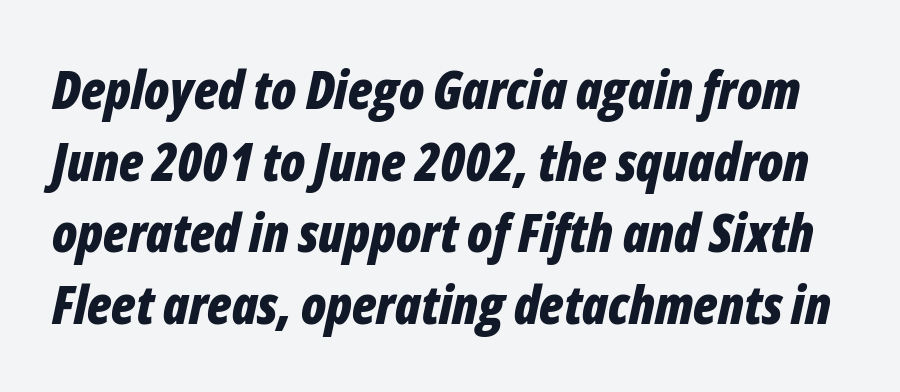
The image shows 53 px bold, condensed type, italic (leaning right); set normal line spacing (1.35x), normal letter spacing, not underlined; low stroke contrast and a medium x-height.
